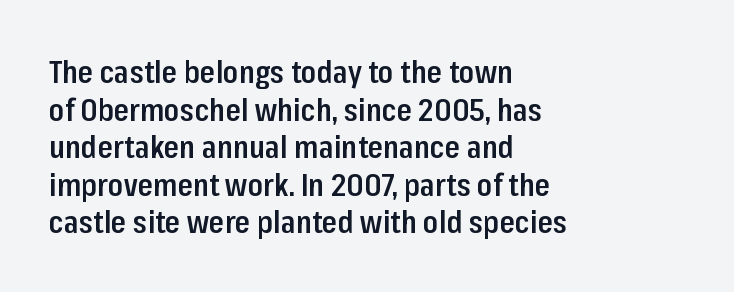
{"serif": "no", "italic": "no", "bold": "semi", "weight": "semibold", "width": "condensed", "stroke_contrast": "low", "x_height": "medium", "monospaced": "no", "underline": "no", "align": "left", "line_spacing_ratio": 1.21, "letter_spacing": "normal", "letter_spacing_em": 0.0, "glyph_px": 31}
